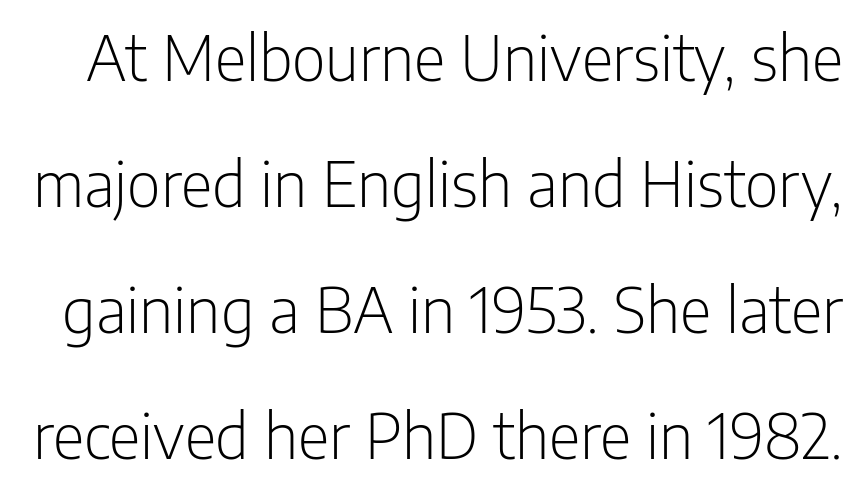
Lines of text with bare space underneath. No extra tracking has been applied to these lines. Rendered with straight, roman letterforms. This sample has the flowing, uneven cadence of proportional lettering. Baseline-to-baseline distance is far greater than the letter height. The characters display no serif detailing; their extremities are plain.
